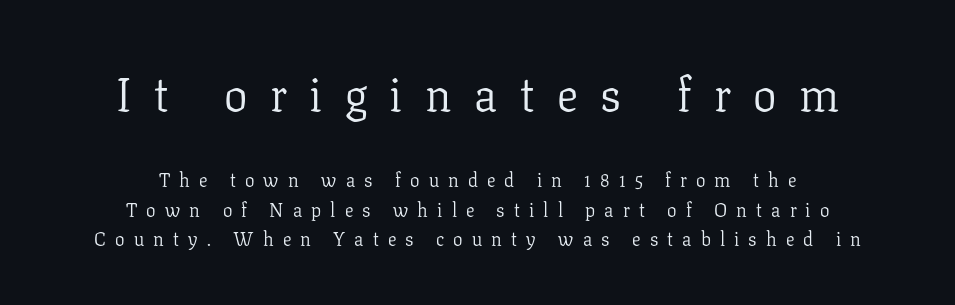
The image shows 47 px light serif type, upright; set centered, normal line spacing (1.56x), unusually wide letter spacing (+0.48 em), not underlined; the first (top) block is 2.47x larger; low stroke contrast and a medium x-height.
